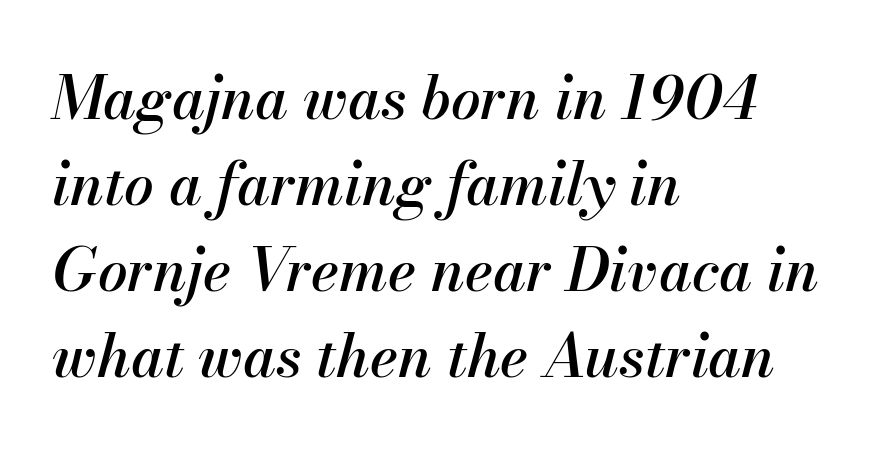
{"italic": "yes", "lean": "right", "slant_degrees": 13, "width": "normal", "stroke_contrast": "medium", "x_height": "small", "monospaced": "no", "underline": "no", "align": "left", "line_spacing": "normal", "line_spacing_ratio": 1.46, "letter_spacing": "normal", "letter_spacing_em": 0.0, "glyph_px": 59}
